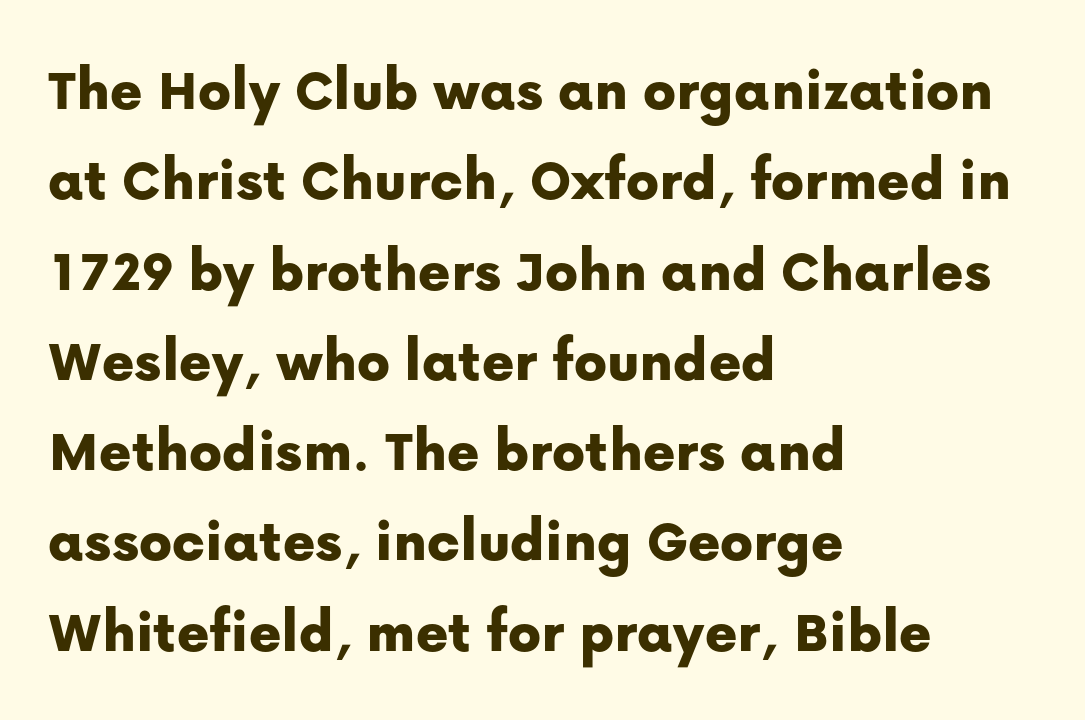
Q: Is the text italic (slanted)? A: No, it is upright.
Q: Is the typeface a serif or a sans-serif typeface? A: Sans-serif.
Q: Is the text underlined? A: No.
Q: How is the paragraph aligned? A: Left-aligned.
Q: Is the spacing between letters normal or unusually wide? A: Normal.
Q: Is the spacing between lines tight, normal or loose? A: Normal.
Q: Width (condensed, normal, or wide)? A: Normal.
Q: Stroke contrast? A: Low.
Q: x-height? A: Medium.
Q: Monospaced? A: No.
